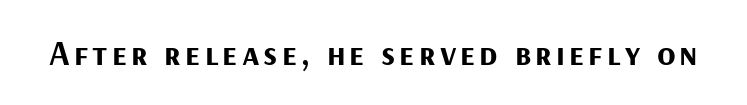
Q: Is the text bold? A: Yes.
Q: Is the text italic (slanted)? A: No, it is upright.
Q: Is the typeface a serif or a sans-serif typeface? A: Sans-serif.
Q: Is the text underlined? A: No.
Q: Width (condensed, normal, or wide)? A: Normal.
Q: Stroke contrast? A: Medium.
Q: x-height? A: Medium.
Q: Monospaced? A: No.
